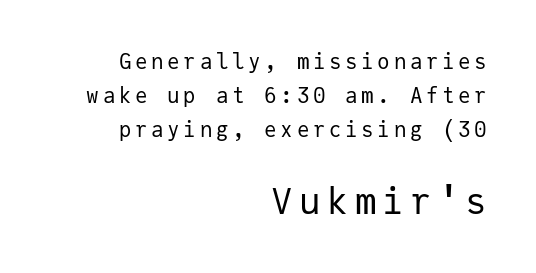
Vertical spacing — default. In terms of posture, this sample is upright. The glyphs are unaccompanied by any horizontal stroke below them. Larger block? The one below; the one above is distinctly smaller. The compositor pushed each line to the right boundary. Every character here occupies the same horizontal width, giving the sample a typewriter-like rhythm.
